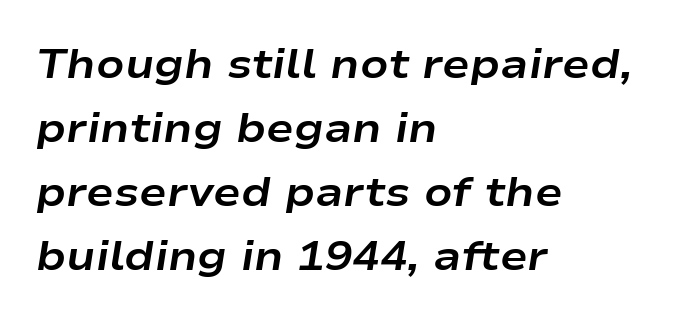
The image shows 41 px bold, wide type, italic (leaning right); set left-aligned, normal line spacing (1.56x), normal letter spacing, not underlined; low stroke contrast and a medium x-height.
